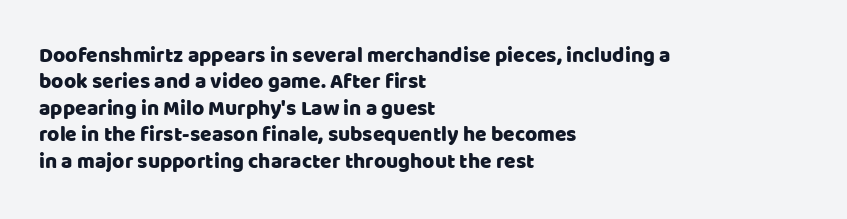
Q: Is the text italic (slanted)? A: No, it is upright.
Q: Is the text underlined? A: No.
Q: How is the paragraph aligned? A: Left-aligned.
Q: Is the spacing between letters normal or unusually wide? A: Normal.
Q: Is the spacing between lines tight, normal or loose? A: Normal.
